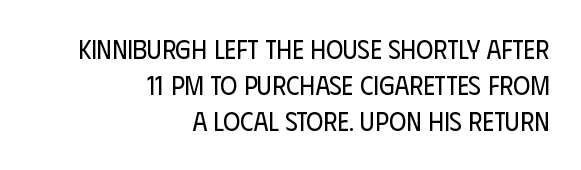
Q: Is the text bold? A: No.
Q: Is the text italic (slanted)? A: No, it is upright.
Q: Is the text underlined? A: No.
Q: How is the paragraph aligned? A: Right-aligned.
Q: Is the spacing between letters normal or unusually wide? A: Normal.
Q: Is the spacing between lines tight, normal or loose? A: Normal.
